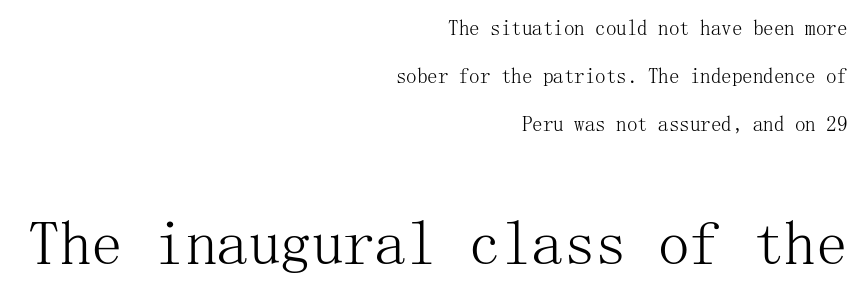
{"serif": "yes", "italic": "no", "bold": "no", "weight": "light", "width": "normal", "stroke_contrast": "medium", "x_height": "medium", "underline": "no", "align": "right", "line_spacing": "loose", "line_spacing_ratio": 2.28, "letter_spacing": "normal", "letter_spacing_em": 0.0, "larger_block": "second", "size_ratio": 3.0, "glyph_px": 63}
